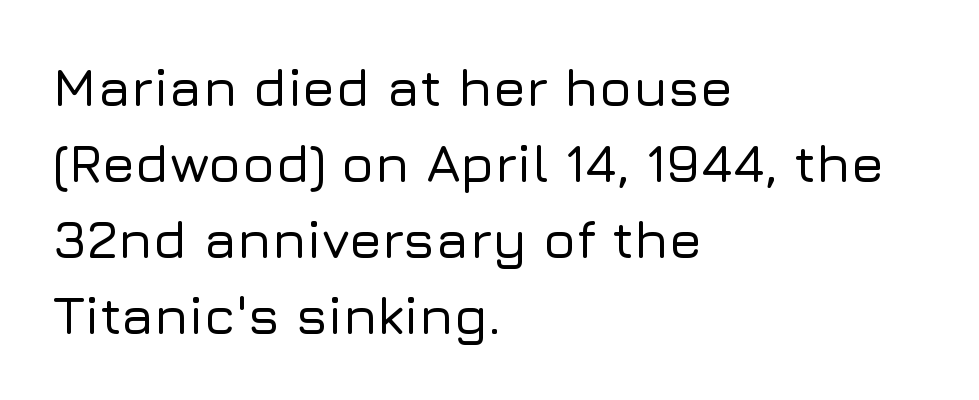
The image shows 54 px sans-serif type, upright; set left-aligned, normal line spacing (1.41x), normal letter spacing, not underlined; low stroke contrast and a medium x-height.
